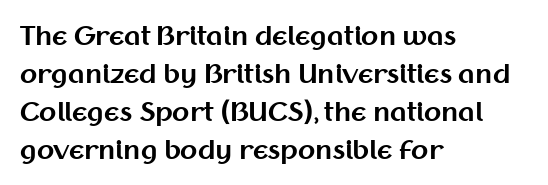
Leftover space on each line is placed entirely after the last word. Normally led — the rows are evenly, conventionally spaced. Type without underlining. Here the glyphs are tracked normally, forming tight word shapes.
